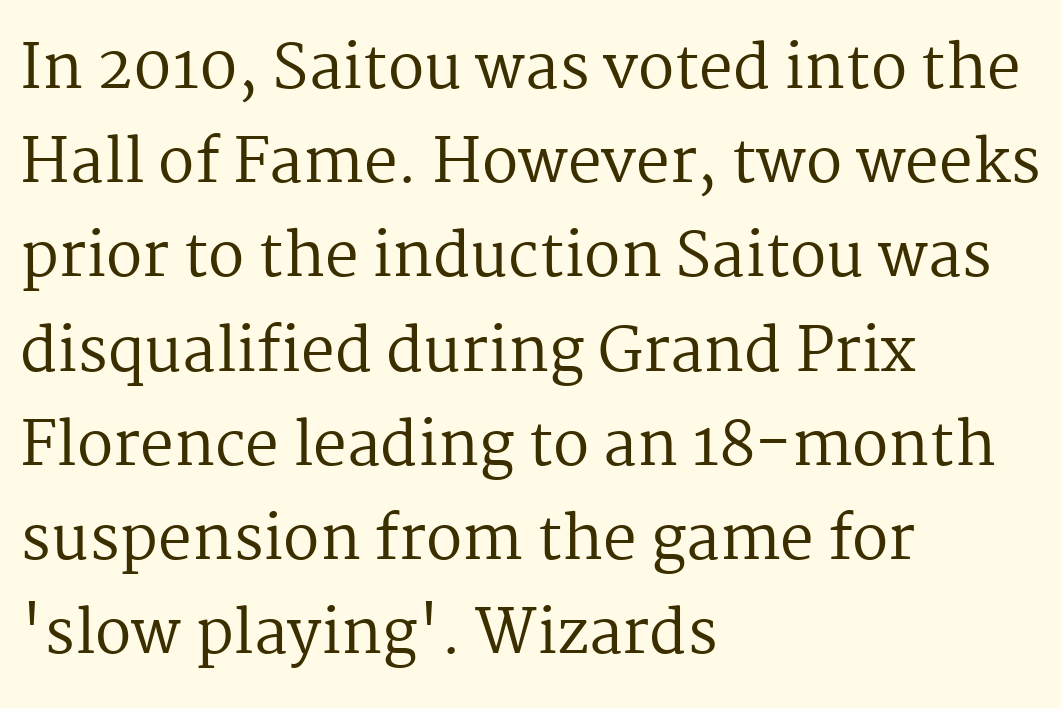
Typeset ragged right — the left edge is the straight one. Vertically, the passage feels balanced, rows spaced as you'd expect. The letters stand straight up with perfectly vertical stems. Spacing between characters is what you'd get straight out of the box. The glyphs in this specimen are seriffed. Heft: none added — not bold.
